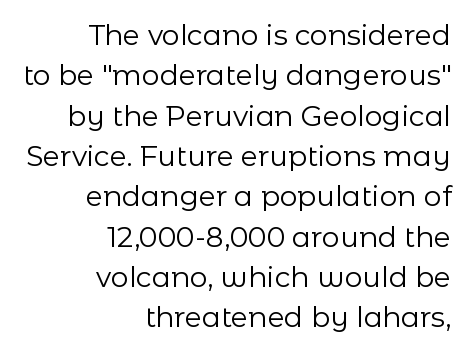
{"serif": "no", "italic": "no", "bold": "no", "weight": "regular", "width": "normal", "stroke_contrast": "low", "x_height": "medium", "monospaced": "no", "underline": "no", "align": "right", "line_spacing": "normal", "line_spacing_ratio": 1.44, "letter_spacing": "normal", "letter_spacing_em": 0.0, "glyph_px": 28}
